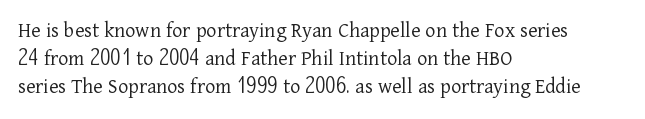
The image shows 22 px text type, upright; set left-aligned, normal line spacing (1.28x), normal letter spacing, not underlined.
